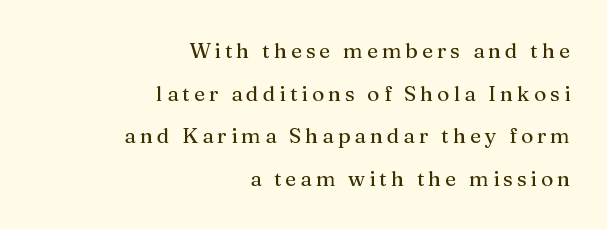
{"italic": "no", "underline": "no", "align": "right", "line_spacing": "loose", "line_spacing_ratio": 2.03, "glyph_px": 21}
